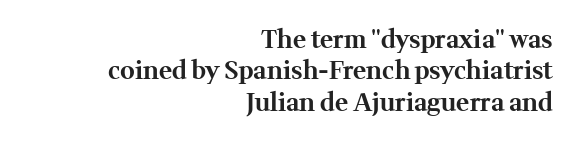
Q: Is the text bold? A: Yes.
Q: Is the text italic (slanted)? A: No, it is upright.
Q: Is the text underlined? A: No.
Q: How is the paragraph aligned? A: Right-aligned.
Q: Is the spacing between letters normal or unusually wide? A: Normal.
Q: Is the spacing between lines tight, normal or loose? A: Normal.
